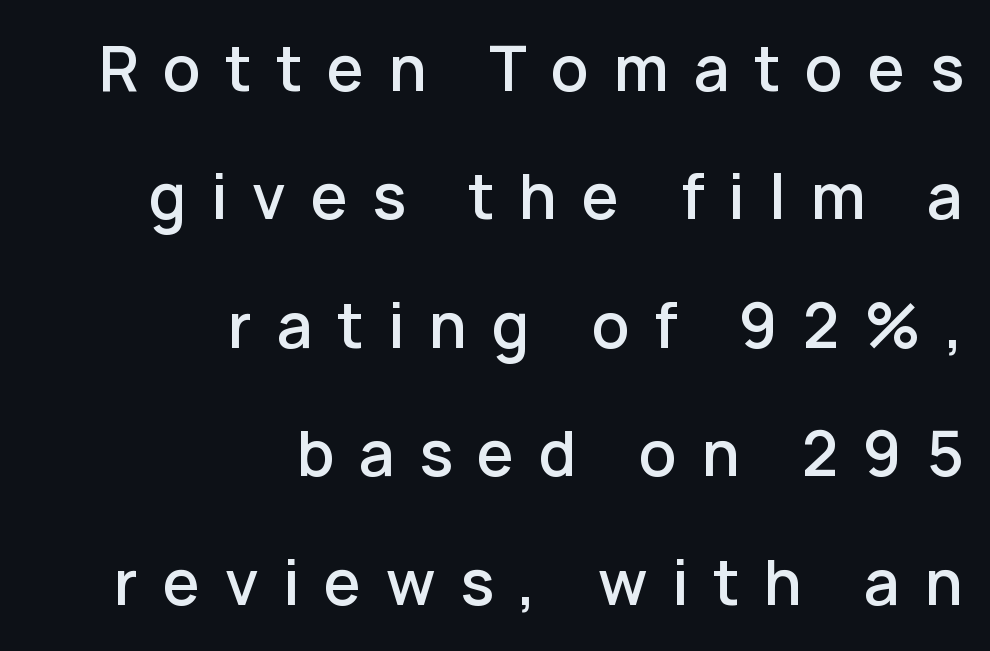
This is roman type, the default non-slanted kind. The letters carry no serifs — their stems end cleanly without finishing strokes. Any mark beneath the type? The region is blank. Caption: semibold face, moderately heavy strokes. Do the characters align in a grid? No, the font is proportional. One-word summary of the alignment: right.
